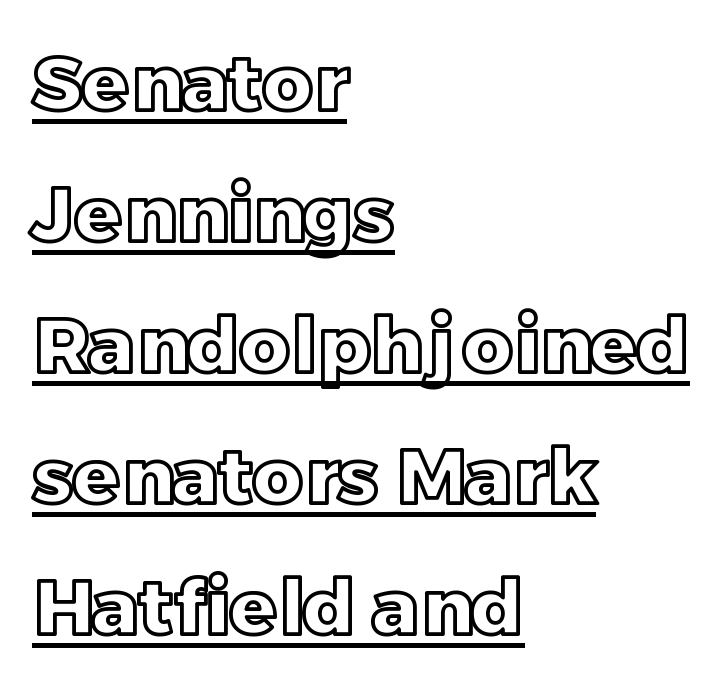
{"italic": "no", "width": "normal", "x_height": "large", "monospaced": "no", "underline": "yes", "align": "left", "line_spacing": "normal", "line_spacing_ratio": 1.7, "letter_spacing": "normal", "letter_spacing_em": 0.0, "glyph_px": 77}
